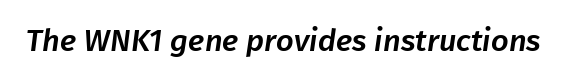
The image shows 31 px sans-serif type; set normal letter spacing, not underlined; low stroke contrast and a medium x-height.
